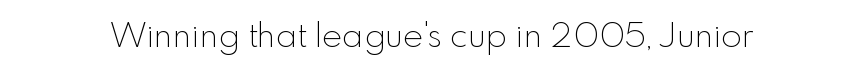
{"serif": "no", "italic": "no", "bold": "no", "weight": "thin", "width": "normal", "x_height": "small", "monospaced": "no", "underline": "no", "letter_spacing": "normal", "letter_spacing_em": 0.0, "glyph_px": 34}
